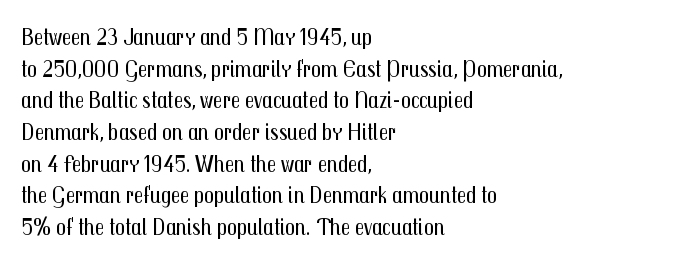
Leftover space on each line is placed entirely after the last word. The typesetting does not lean heavy: it is not bold. Honestly, the letter spacing is just normal — you wouldn't notice it. Underline: absent. If you drew a line through each stem, it would be perfectly vertical.
